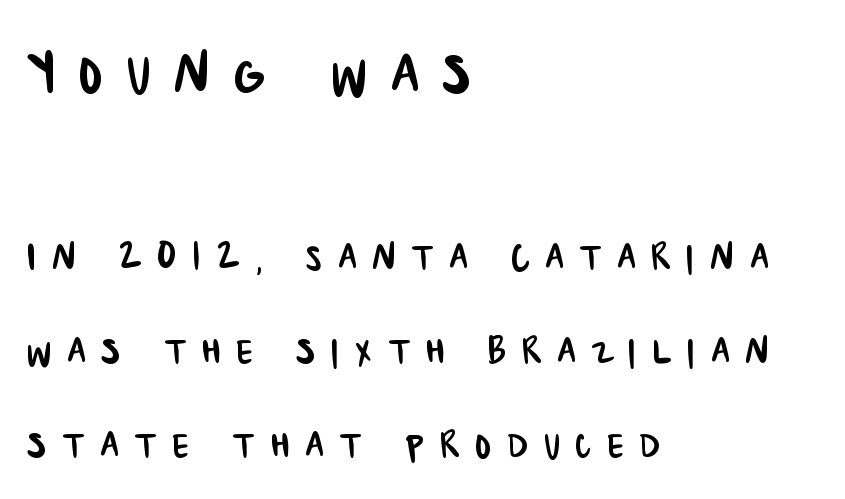
{"serif": "no", "width": "condensed", "stroke_contrast": "low", "x_height": "large", "monospaced": "no", "underline": "no", "align": "left", "line_spacing": "loose", "line_spacing_ratio": 1.96, "letter_spacing": "wide", "letter_spacing_em": 0.33, "larger_block": "first", "size_ratio": 1.5, "glyph_px": 72}
